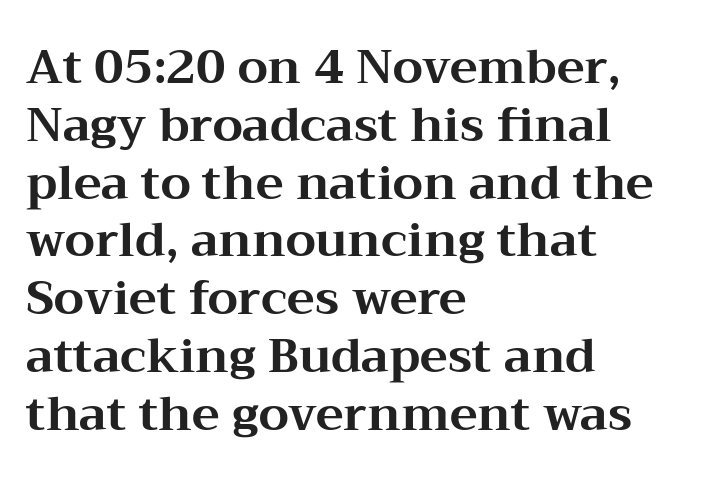
Q: Is the text bold? A: Yes.
Q: Is the text italic (slanted)? A: No, it is upright.
Q: Is the typeface a serif or a sans-serif typeface? A: Serif.
Q: Is the text underlined? A: No.
Q: How is the paragraph aligned? A: Left-aligned.
Q: Is the spacing between letters normal or unusually wide? A: Normal.
Q: Width (condensed, normal, or wide)? A: Wide.
Q: Stroke contrast? A: Medium.
Q: x-height? A: Medium.
Q: Monospaced? A: No.
